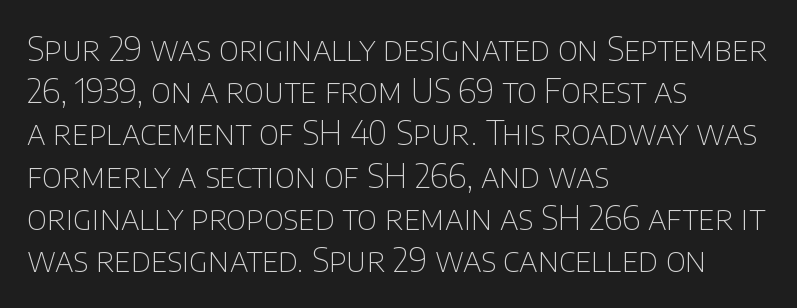
{"serif": "no", "italic": "no", "bold": "no", "weight": "thin", "width": "normal", "stroke_contrast": "low", "x_height": "large", "monospaced": "no", "underline": "no", "align": "left", "line_spacing": "normal", "line_spacing_ratio": 1.28, "letter_spacing": "normal", "letter_spacing_em": 0.0, "glyph_px": 33}
